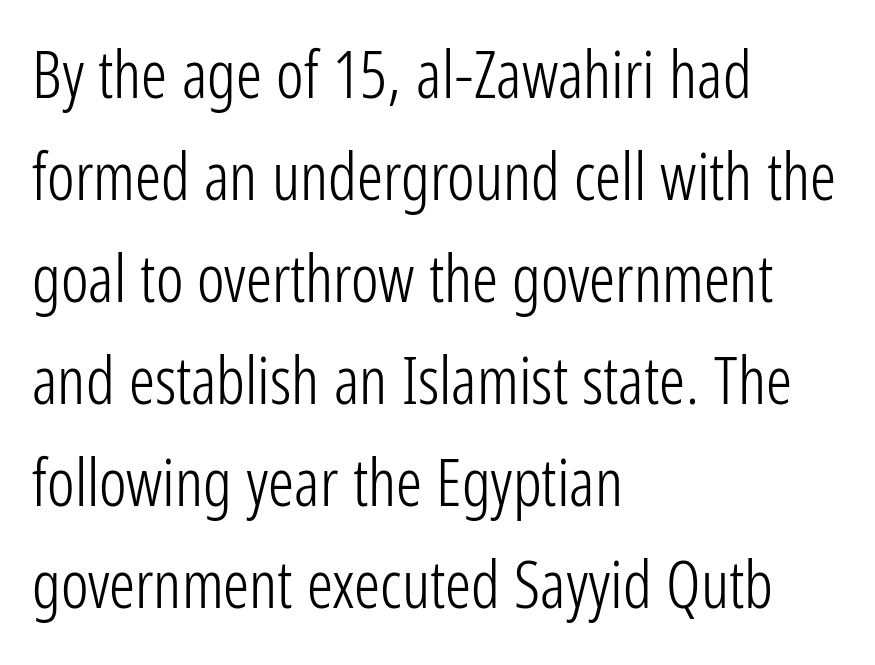
These lines are set flush left with a ragged right edge. Ordinary non-slanted type is in use. These lines sit exactly where default settings would place them. What kind of face is this? One without serifs — a sans.
